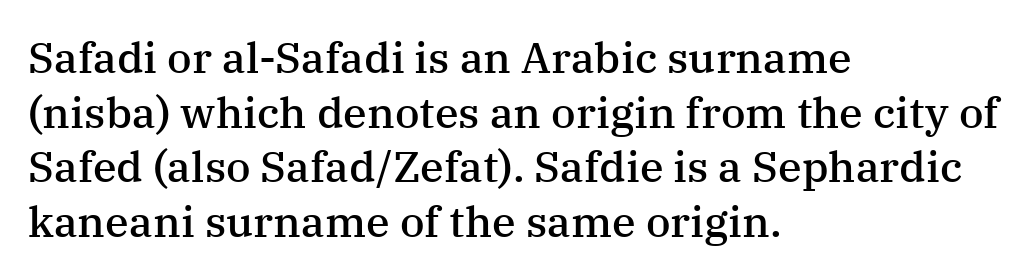
Q: Is the text bold? A: Semi-bold.
Q: Is the text italic (slanted)? A: No, it is upright.
Q: Is the typeface a serif or a sans-serif typeface? A: Serif.
Q: Is the text underlined? A: No.
Q: How is the paragraph aligned? A: Left-aligned.
Q: Is the spacing between letters normal or unusually wide? A: Normal.
Q: Is the spacing between lines tight, normal or loose? A: Normal.
Q: Width (condensed, normal, or wide)? A: Normal.
Q: Stroke contrast? A: Medium.
Q: x-height? A: Medium.
Q: Monospaced? A: No.
